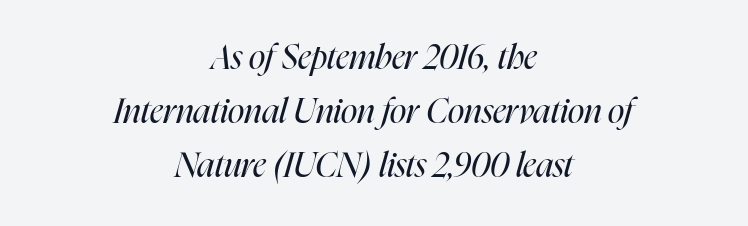
The image shows 34 px regular-weight, condensed type, italic (leaning right); set centered, normal line spacing (1.59x), normal letter spacing, not underlined; high stroke contrast and a medium x-height.
